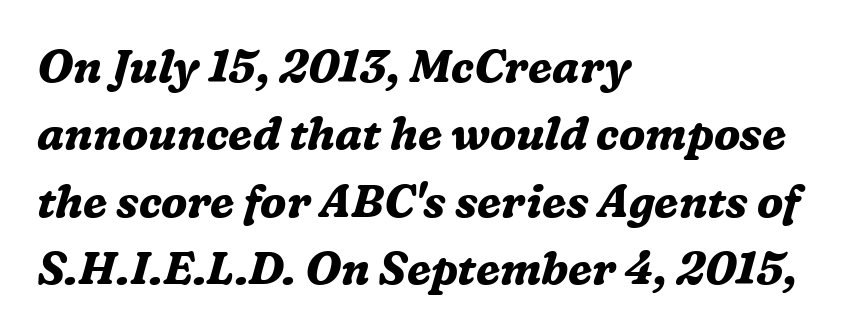
Q: Is the text bold? A: Yes.
Q: Is the text italic (slanted)? A: Yes, it leans right by about 16 degrees.
Q: Is the typeface a serif or a sans-serif typeface? A: Serif.
Q: Is the text underlined? A: No.
Q: How is the paragraph aligned? A: Left-aligned.
Q: Is the spacing between letters normal or unusually wide? A: Normal.
Q: Is the spacing between lines tight, normal or loose? A: Normal.
Q: Width (condensed, normal, or wide)? A: Normal.
Q: Stroke contrast? A: Medium.
Q: x-height? A: Medium.
Q: Monospaced? A: No.
